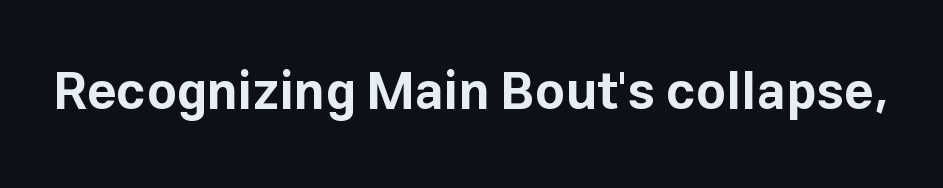
{"serif": "no", "italic": "no", "bold": "yes", "weight": "bold", "width": "normal", "stroke_contrast": "low", "x_height": "medium", "monospaced": "no", "underline": "no", "letter_spacing": "normal", "letter_spacing_em": 0.0, "glyph_px": 52}
